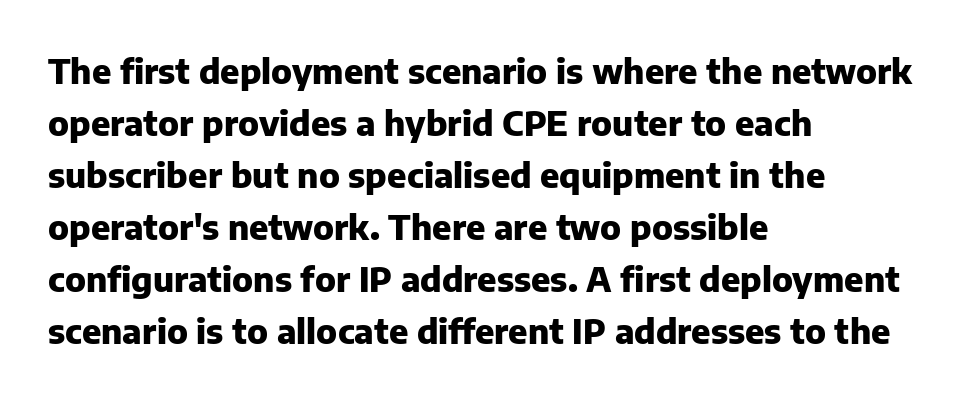
{"serif": "no", "italic": "no", "bold": "yes", "weight": "heavy", "width": "normal", "stroke_contrast": "low", "x_height": "medium", "monospaced": "no", "underline": "no", "align": "left", "line_spacing": "normal", "line_spacing_ratio": 1.53, "letter_spacing": "normal", "letter_spacing_em": 0.0, "glyph_px": 34}
